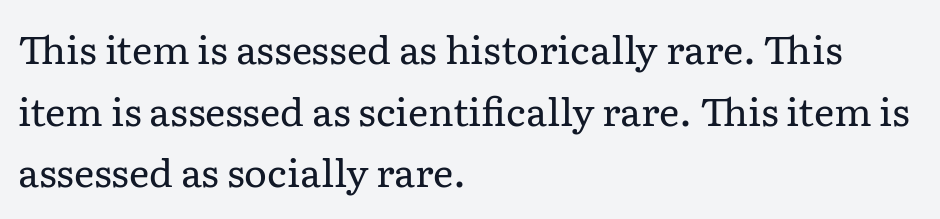
Q: Is the text bold? A: No.
Q: Is the text italic (slanted)? A: No, it is upright.
Q: Is the typeface a serif or a sans-serif typeface? A: Serif.
Q: Is the text underlined? A: No.
Q: How is the paragraph aligned? A: Left-aligned.
Q: Is the spacing between letters normal or unusually wide? A: Normal.
Q: Is the spacing between lines tight, normal or loose? A: Normal.
Q: Width (condensed, normal, or wide)? A: Normal.
Q: Stroke contrast? A: Low.
Q: x-height? A: Medium.
Q: Monospaced? A: No.
